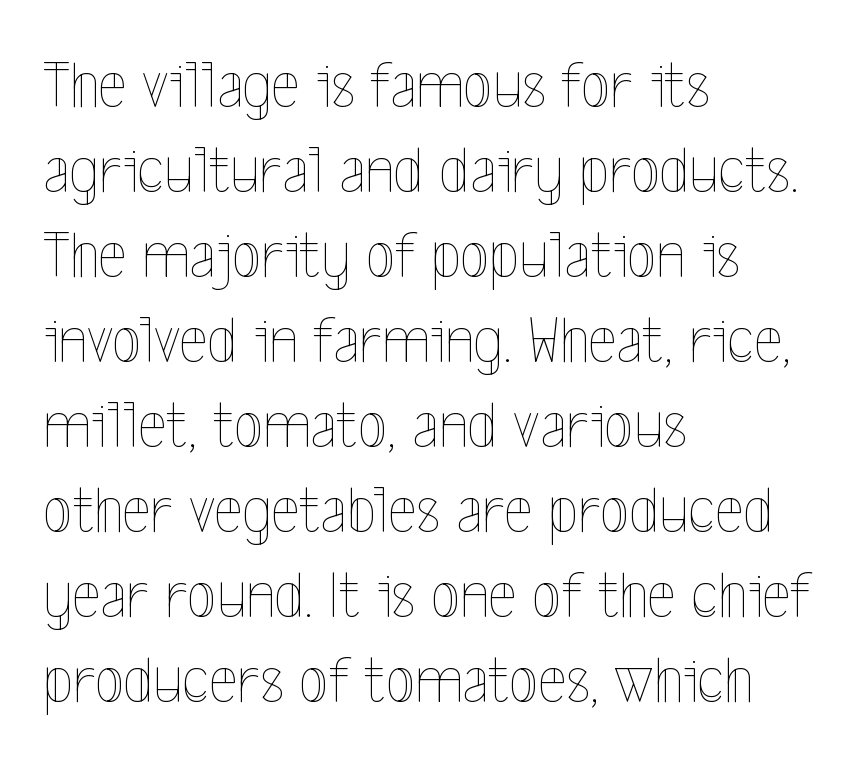
Do the characters align in a grid? No, the font is proportional. It's the straight-up-and-down kind of type. One glance says typical: line gaps are just what's usual. The space directly below the letters is spotless. The letters look calm and open, with moderate or lighter stems.
